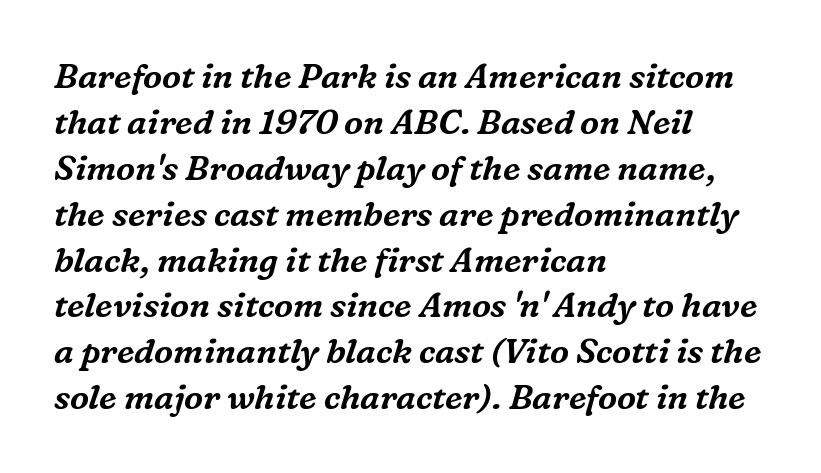
Does the copy run flush right? No — it runs flush left. Decoration check: the copy has no underline. There's an unmistakable incline to the writing here. Each letter keeps its own natural width here, so spacing adapts to shape. The text was rendered using a seriffed face with decorative stroke endings.
